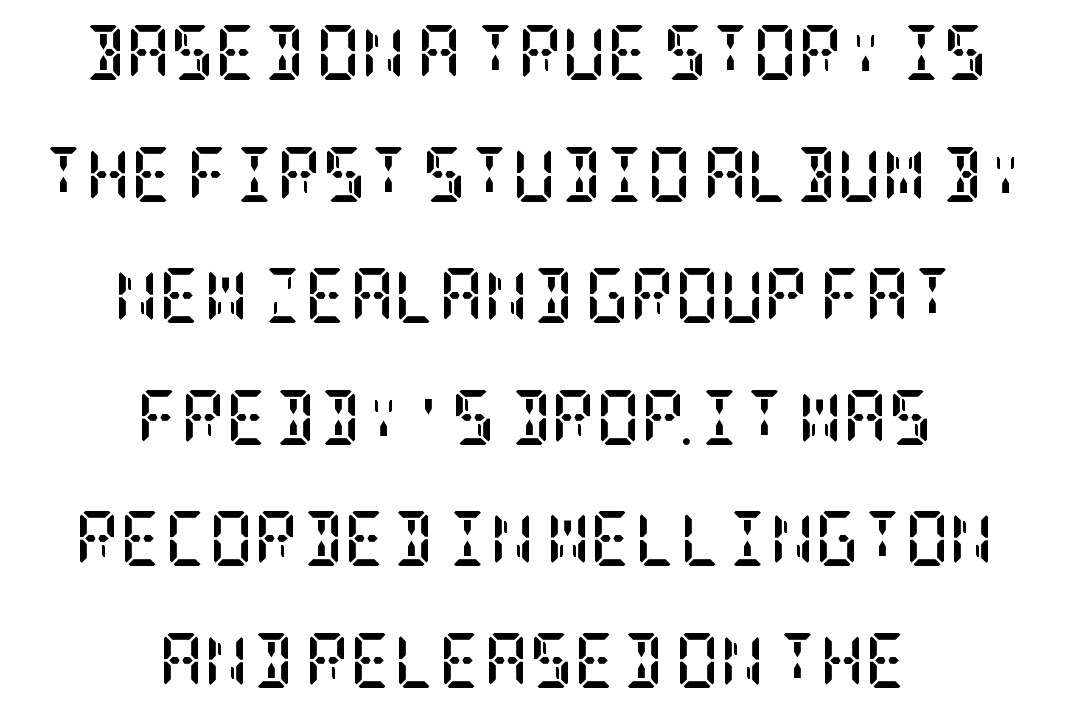
Q: Is the text bold? A: Yes.
Q: Is the text italic (slanted)? A: No, it is upright.
Q: Is the typeface a serif or a sans-serif typeface? A: Serif.
Q: Is the text underlined? A: No.
Q: How is the paragraph aligned? A: Centered.
Q: Is the spacing between letters normal or unusually wide? A: Normal.
Q: Is the spacing between lines tight, normal or loose? A: Loose.
Q: Width (condensed, normal, or wide)? A: Condensed.
Q: Stroke contrast? A: Low.
Q: x-height? A: Large.
